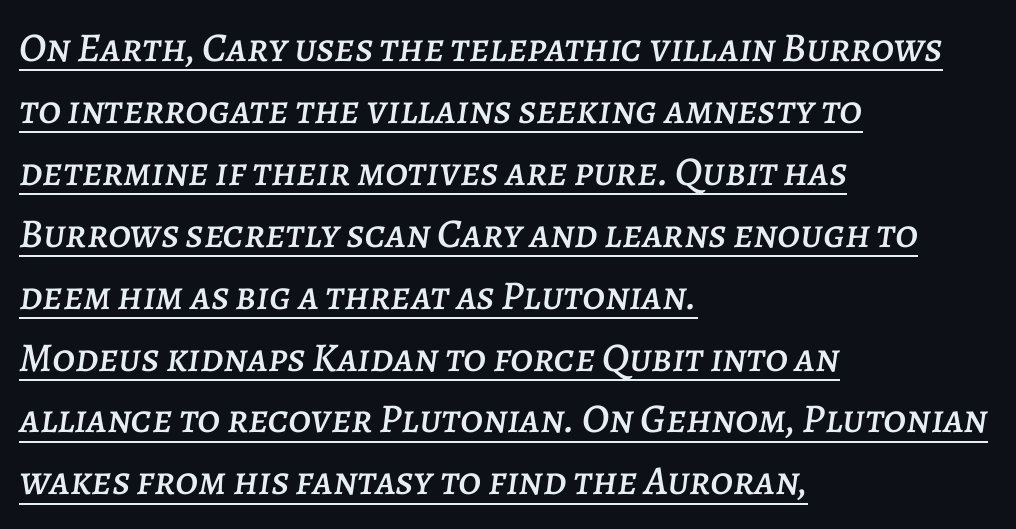
Does a line run under the words? Yes, clearly. Here the designer chose a conventional face with non-uniform glyph widths. Summary of vertical rhythm: regular, with standard interline spacing. Nothing unusual about the tracking: characters are spaced as the font intends.
